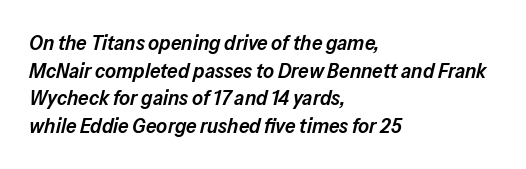
Which margin do the lines hug? The left one — the right edge is uneven. Summary of weight: moderately heavy, a semibold. Spacing between characters is what you'd get straight out of the box. Designer's note — italics engaged. A clean baseline with only descenders dipping below it. The space between consecutive lines is moderate.
